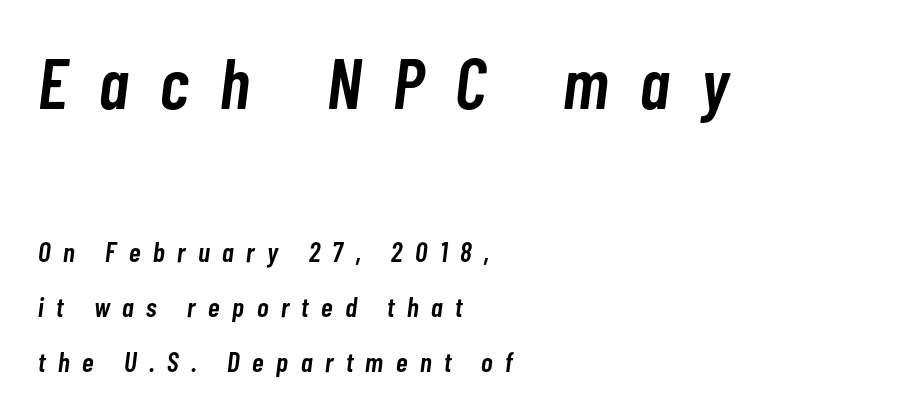
The image shows 71 px semibold, condensed type, italic (leaning right); set left-aligned, loose line spacing (1.96x), unusually wide letter spacing (+0.45 em), not underlined; the first (top) block is 2.54x larger; low stroke contrast and a medium x-height.
